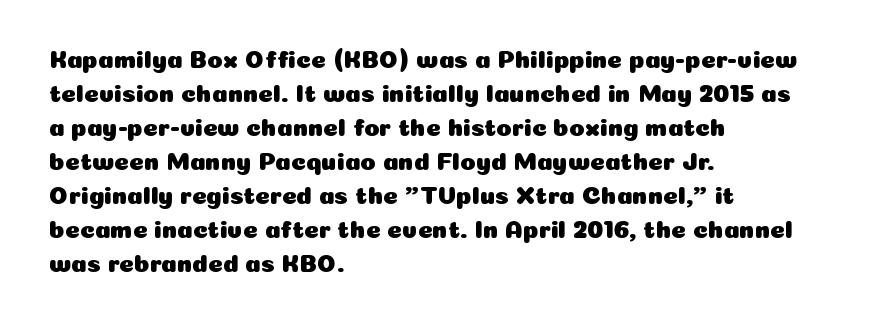
The image shows 25 px text type, upright; set left-aligned, normal line spacing (1.36x), normal letter spacing, not underlined.
